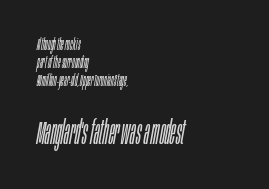
{"italic": "yes", "lean": "right", "slant_degrees": 10, "bold": "no", "weight": "light", "width": "condensed", "stroke_contrast": "low", "x_height": "large", "monospaced": "no", "underline": "no", "align": "left", "line_spacing": "tight", "line_spacing_ratio": 1.11, "letter_spacing": "normal", "letter_spacing_em": 0.0, "larger_block": "second", "size_ratio": 2.06, "glyph_px": 33}
